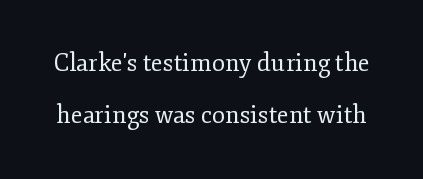
The image shows 24 px text type, upright; set loose line spacing (2.16x), normal letter spacing, not underlined.
